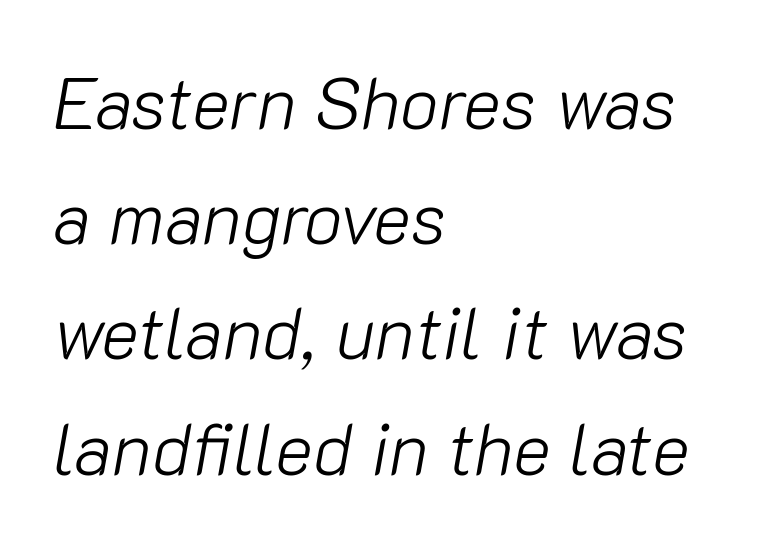
{"italic": "yes", "lean": "right", "slant_degrees": 10, "bold": "no", "weight": "light", "width": "normal", "stroke_contrast": "low", "x_height": "medium", "monospaced": "no", "underline": "no", "align": "left", "line_spacing": "normal", "line_spacing_ratio": 1.6, "letter_spacing": "normal", "letter_spacing_em": 0.0, "glyph_px": 72}
